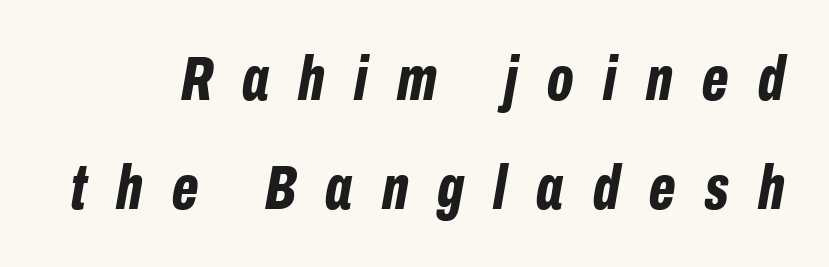
Each letter keeps its own natural width here, so spacing adapts to shape. Caption: bold face, heavy strokes. Tracking value appears strongly positive — letters spread wide. The passage shown is not underscored anywhere. Slanted lettering throughout.
